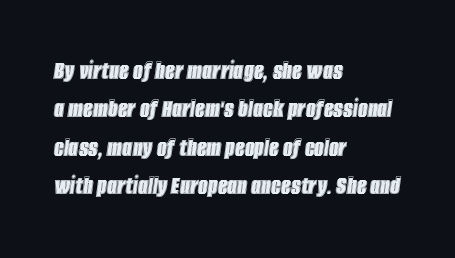
The image shows 27 px text type, italic (leaning right); set left-aligned, normal line spacing (1.42x), normal letter spacing, not underlined.
